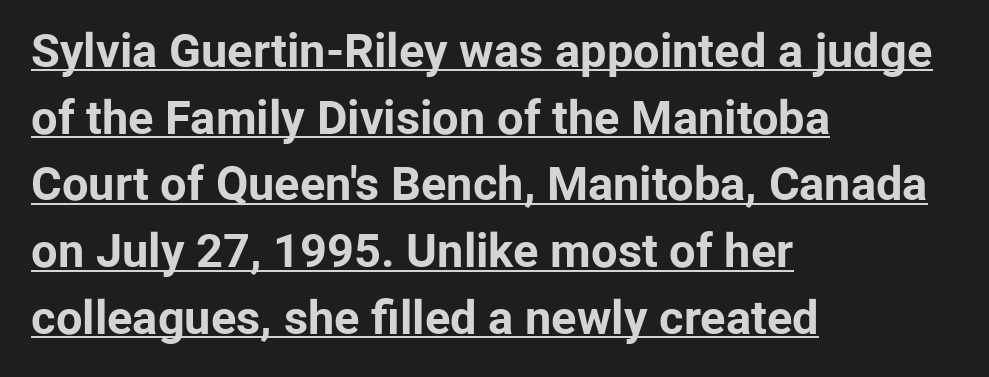
{"serif": "no", "italic": "no", "bold": "yes", "weight": "bold", "width": "normal", "stroke_contrast": "low", "x_height": "medium", "monospaced": "no", "underline": "yes", "align": "left", "line_spacing": "normal", "line_spacing_ratio": 1.42, "letter_spacing": "normal", "letter_spacing_em": 0.0, "glyph_px": 47}
